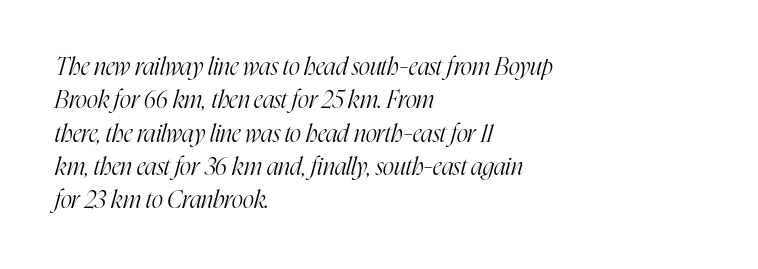
Q: Is the text bold? A: No.
Q: Is the text italic (slanted)? A: Yes, it leans right by about 16 degrees.
Q: Is the text underlined? A: No.
Q: How is the paragraph aligned? A: Left-aligned.
Q: Is the spacing between letters normal or unusually wide? A: Normal.
Q: Is the spacing between lines tight, normal or loose? A: Normal.
